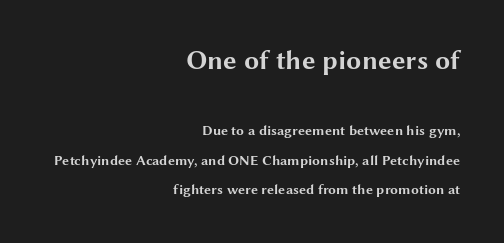
{"italic": "no", "bold": "yes", "underline": "no", "align": "right", "line_spacing": "loose", "line_spacing_ratio": 2.1, "letter_spacing": "normal", "letter_spacing_em": 0.0, "larger_block": "first", "size_ratio": 1.93, "glyph_px": 27}
